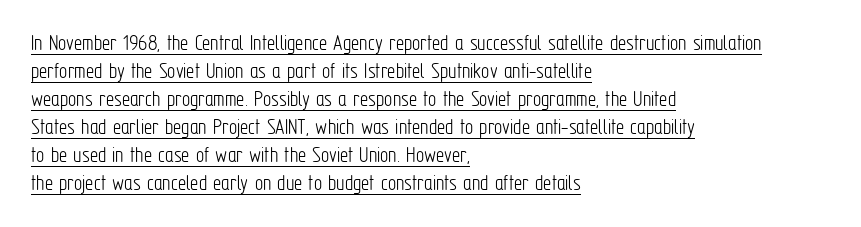
{"italic": "no", "bold": "no", "underline": "yes", "align": "left", "line_spacing_ratio": 1.22, "letter_spacing": "normal", "letter_spacing_em": 0.0, "glyph_px": 23}
